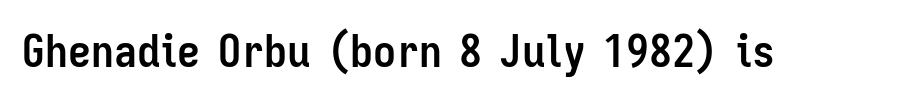
The image shows 46 px semibold, condensed sans-serif type, upright; set normal letter spacing, not underlined; low stroke contrast and a medium x-height.
